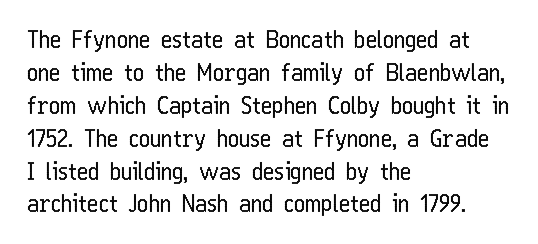
The image shows 24 px text type, upright; set left-aligned, normal line spacing (1.37x), normal letter spacing, not underlined.
